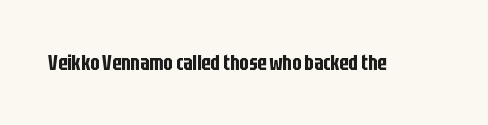
Tall strokes in this sample are plumb rather than angled. Short note: letters normally spaced. Lines of text with bare space underneath.
